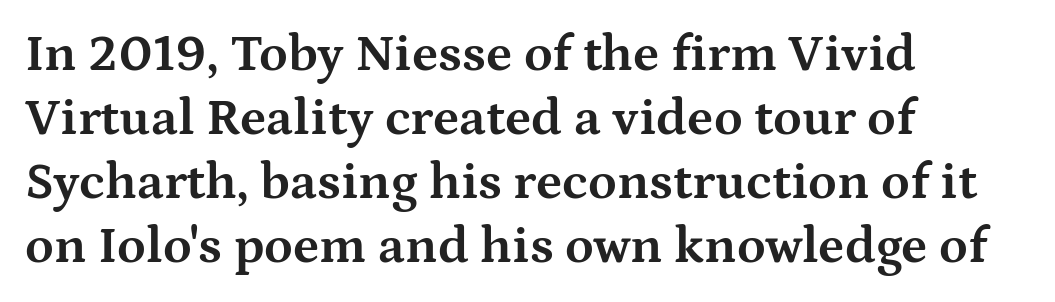
{"serif": "yes", "italic": "no", "bold": "yes", "weight": "bold", "width": "wide", "stroke_contrast": "medium", "x_height": "medium", "monospaced": "no", "underline": "no", "align": "left", "line_spacing_ratio": 1.23, "letter_spacing": "normal", "letter_spacing_em": 0.0, "glyph_px": 52}
